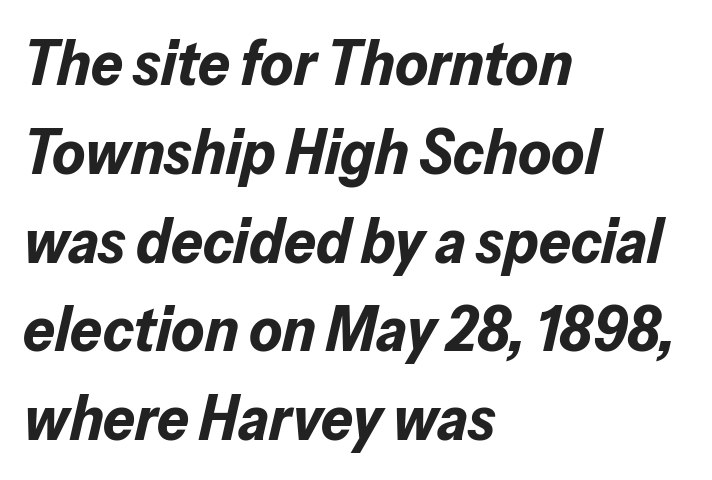
The image shows 63 px bold type, italic (leaning right); set left-aligned, normal line spacing (1.41x), normal letter spacing, not underlined; low stroke contrast and a medium x-height.
